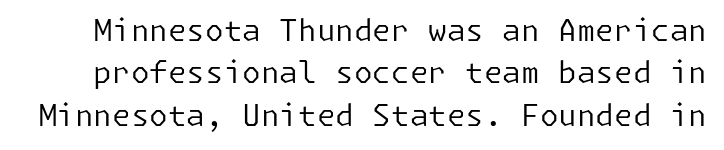
The face looks like a standard text weight, possibly lighter. These lines are composed in type without serifs. A typesetter would call this zero additional tracking. Descender tails drop into unmarked territory. Every character sits straight up, as roman type does. The block of text has a typical density, with ordinary space between rows.
